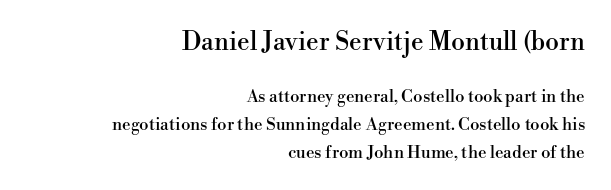
The image shows 25 px text type, upright; set right-aligned, normal line spacing (1.62x), normal letter spacing, not underlined; the first (top) block is 1.47x larger.
